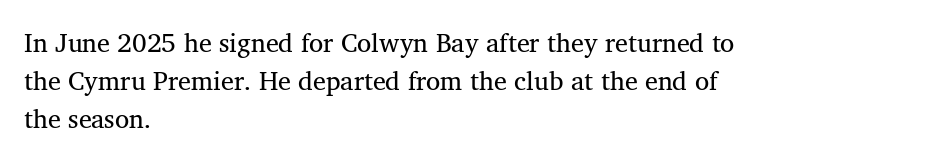
{"italic": "no", "bold": "no", "underline": "no", "align": "left", "line_spacing": "normal", "line_spacing_ratio": 1.47, "letter_spacing": "normal", "letter_spacing_em": 0.0, "glyph_px": 26}
